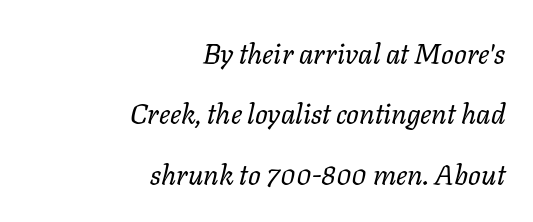
Words appear dense and cohesive because spacing is normal. These lines are rendered in a variable-pitch font. Weight class: somewhere from thin through regular. The specimen omits any rule beneath the text block's lines.
